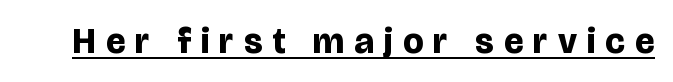
The image shows 36 px bold sans-serif type, upright; set unusually wide letter spacing (+0.28 em), underlined; low stroke contrast and a large x-height.
